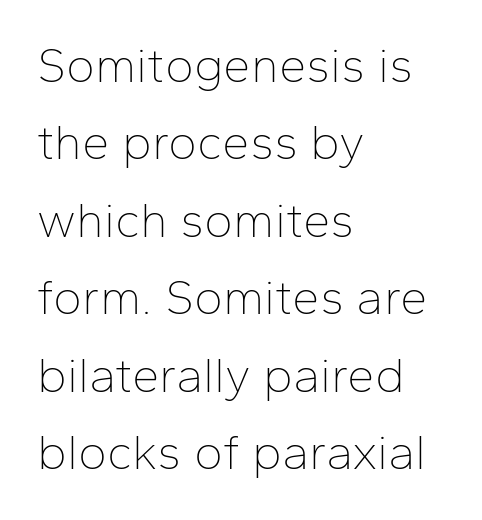
{"serif": "no", "italic": "no", "bold": "no", "weight": "thin", "width": "normal", "stroke_contrast": "low", "x_height": "medium", "monospaced": "no", "underline": "no", "align": "left", "line_spacing": "normal", "line_spacing_ratio": 1.58, "letter_spacing": "normal", "letter_spacing_em": 0.0, "glyph_px": 49}
